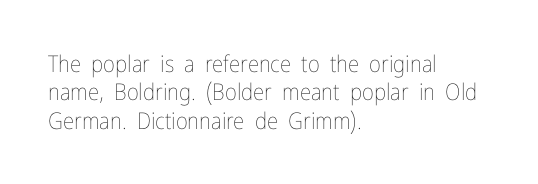
The image shows 23 px text type, upright; set left-aligned, line spacing 1.23x, normal letter spacing, not underlined.
